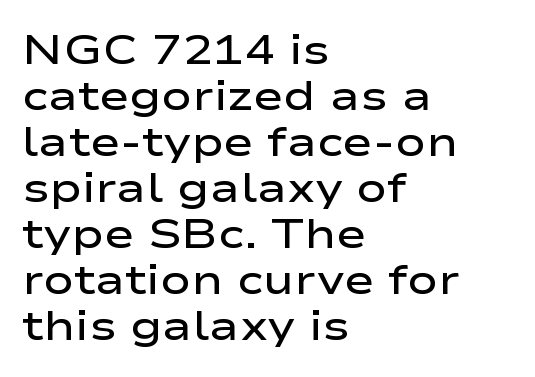
No italicization has been applied; the sample stays upright. These lines are composed in type without serifs. Inter-character spacing is left at the font's built-in metrics. Reading down the column, the eye jumps only a short way to each next line. Just letters on the line, the space beneath them empty. Emphasis by weight is partial: semibold.
